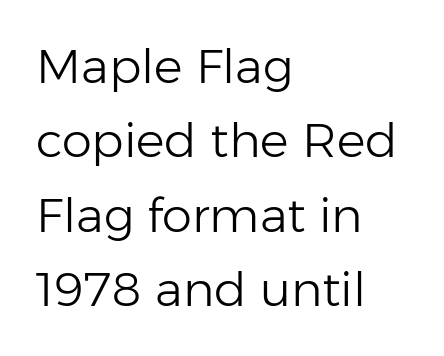
One glance says typical: line gaps are just what's usual. Character widths vary here, with narrow letters taking less room than wide ones. The text was rendered using a sans face with plain stroke endings. The words here are not underlined.
